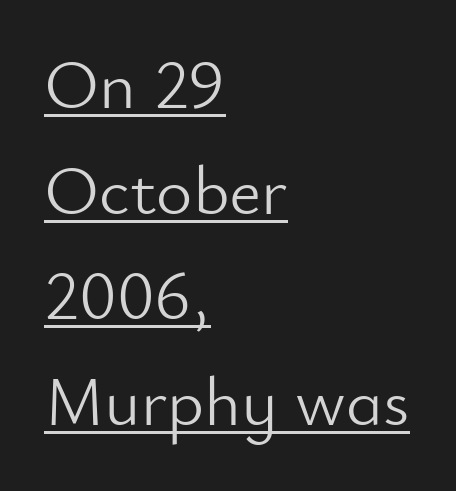
The image shows 70 px light sans-serif type, upright; set left-aligned, normal line spacing (1.51x), normal letter spacing, underlined; low stroke contrast and a small x-height.
